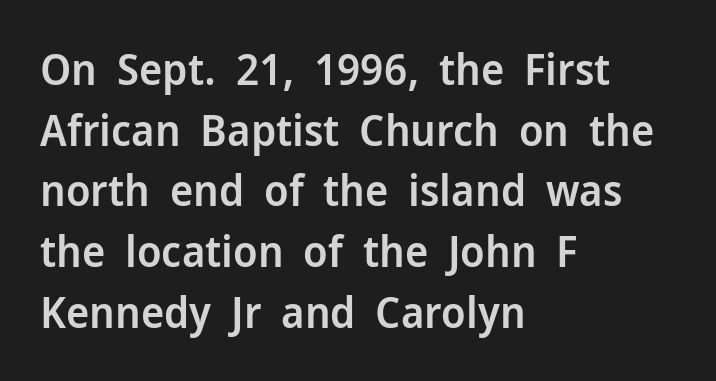
The image shows 44 px semibold sans-serif type, upright; set left-aligned, normal line spacing (1.38x), normal letter spacing, not underlined; low stroke contrast and a medium x-height.
